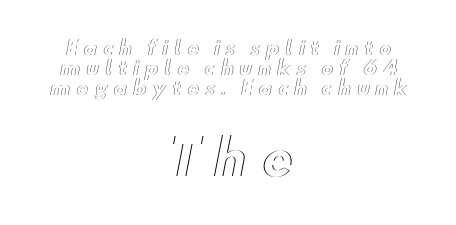
Each letter keeps its own natural width here, so spacing adapts to shape. Check under the words: just untouched page. Spacing between characters has been opened up far beyond the box default.
